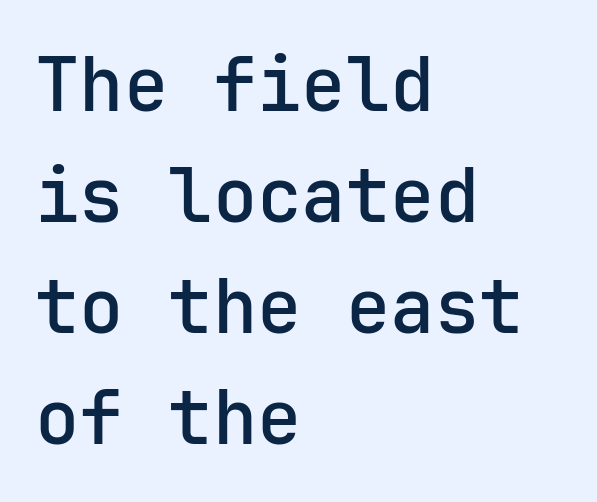
Q: Is the text bold? A: Semi-bold.
Q: Is the text italic (slanted)? A: No, it is upright.
Q: Is the typeface a serif or a sans-serif typeface? A: Sans-serif.
Q: Is the text underlined? A: No.
Q: How is the paragraph aligned? A: Left-aligned.
Q: Is the spacing between letters normal or unusually wide? A: Normal.
Q: Is the spacing between lines tight, normal or loose? A: Normal.
Q: Width (condensed, normal, or wide)? A: Normal.
Q: Stroke contrast? A: Low.
Q: x-height? A: Medium.
